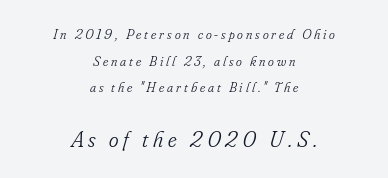
Q: Is the text bold? A: No.
Q: Is the text italic (slanted)? A: Yes, it leans right by about 16 degrees.
Q: Is the text underlined? A: No.
Q: How is the paragraph aligned? A: Centered.
Q: Is the spacing between letters normal or unusually wide? A: Unusually wide.
Q: Is the spacing between lines tight, normal or loose? A: Loose.
Q: Which block of text is set in a larger size, the first (top) or the second (bottom)? A: The second (bottom) one.
